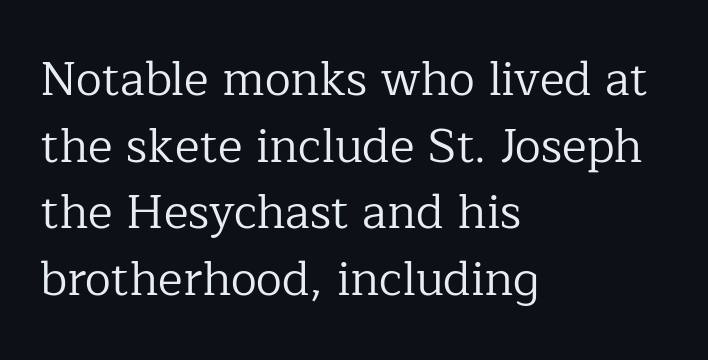
Q: Is the text bold? A: No.
Q: Is the text italic (slanted)? A: No, it is upright.
Q: Is the typeface a serif or a sans-serif typeface? A: Serif.
Q: Is the text underlined? A: No.
Q: How is the paragraph aligned? A: Left-aligned.
Q: Is the spacing between letters normal or unusually wide? A: Normal.
Q: Is the spacing between lines tight, normal or loose? A: Normal.
Q: Width (condensed, normal, or wide)? A: Normal.
Q: Stroke contrast? A: Low.
Q: x-height? A: Medium.
Q: Monospaced? A: No.
